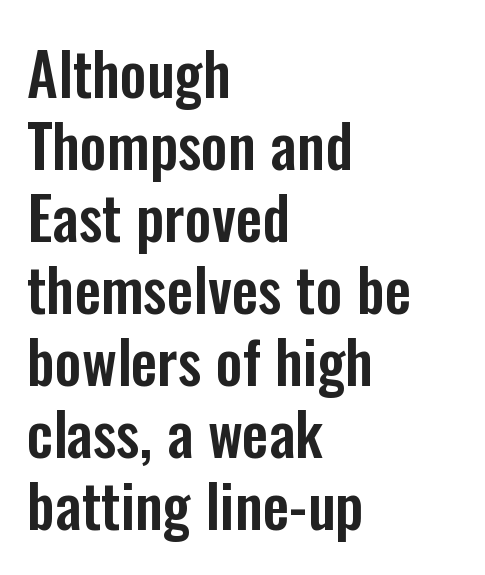
The image shows 59 px condensed sans-serif type, upright; set left-aligned, line spacing 1.22x, normal letter spacing, not underlined; low stroke contrast and a medium x-height.
